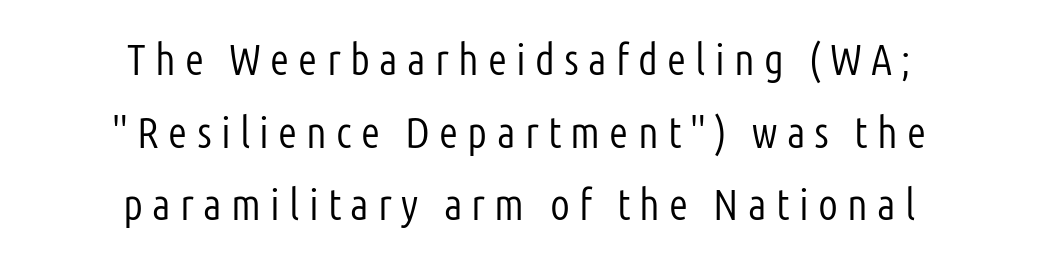
The face looks like a standard text weight, possibly lighter. Stroke terminals: plain, sans-serif. Baseline-to-baseline distance is the conventional proportion of letter height. Alignment: centered. The axis of the letterforms is exactly vertical. Anything drawn beneath the words? Only blank space.
